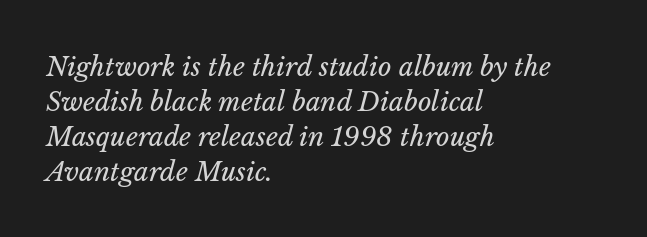
The letters are slanted; this is an italic face. The space directly below the letters is spotless. The strokes are not fattened; the text isn't bold. Leading matches the norm, producing a regular column. These lines stack with their left ends in a neat column. Default kerning and tracking; the words read as compact shapes.
